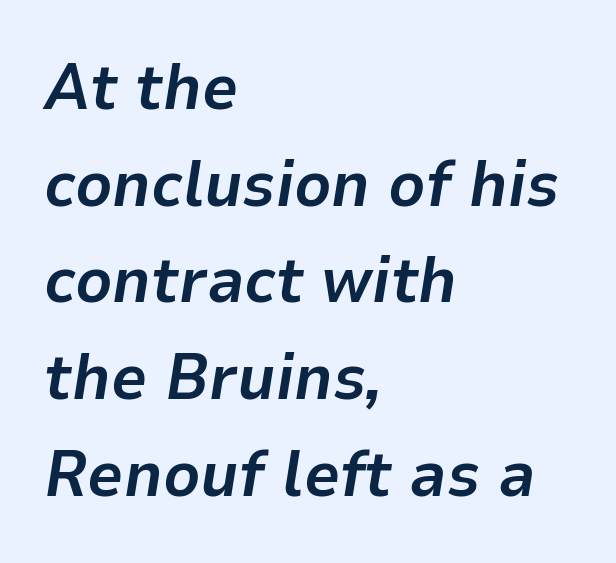
The image shows 64 px bold type, italic (leaning right); set left-aligned, normal line spacing (1.51x), normal letter spacing, not underlined; low stroke contrast and a medium x-height.
